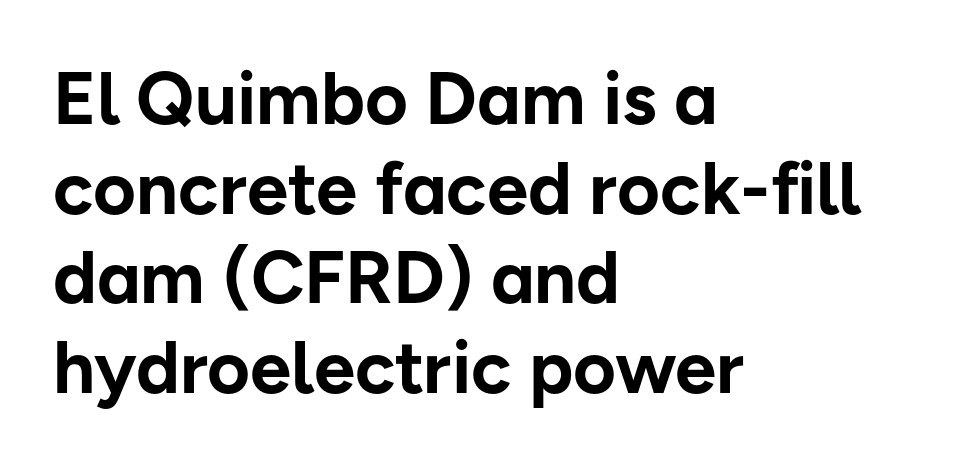
Q: Is the text bold? A: Yes.
Q: Is the text italic (slanted)? A: No, it is upright.
Q: Is the typeface a serif or a sans-serif typeface? A: Sans-serif.
Q: Is the text underlined? A: No.
Q: How is the paragraph aligned? A: Left-aligned.
Q: Is the spacing between letters normal or unusually wide? A: Normal.
Q: Width (condensed, normal, or wide)? A: Normal.
Q: Stroke contrast? A: Low.
Q: x-height? A: Medium.
Q: Monospaced? A: No.
